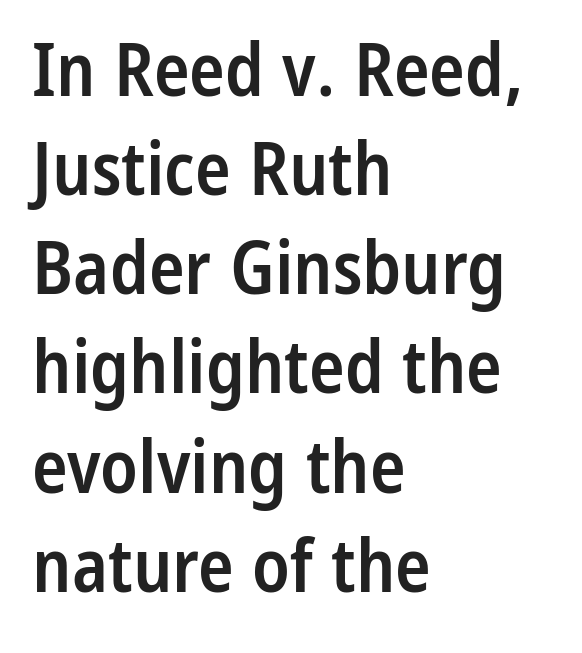
Q: Is the text bold? A: Semi-bold.
Q: Is the text italic (slanted)? A: No, it is upright.
Q: Is the typeface a serif or a sans-serif typeface? A: Sans-serif.
Q: Is the text underlined? A: No.
Q: How is the paragraph aligned? A: Left-aligned.
Q: Is the spacing between letters normal or unusually wide? A: Normal.
Q: Is the spacing between lines tight, normal or loose? A: Normal.
Q: Width (condensed, normal, or wide)? A: Condensed.
Q: Stroke contrast? A: Low.
Q: x-height? A: Medium.
Q: Monospaced? A: No.
